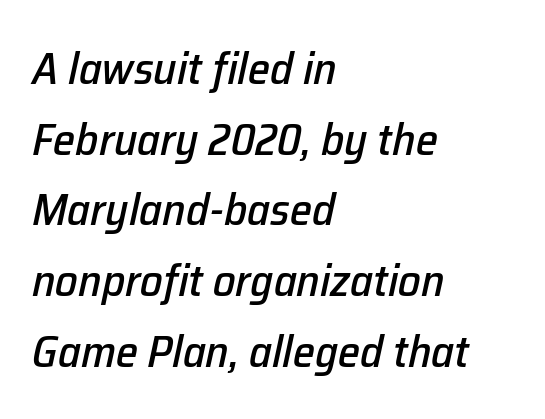
The zone under the glyphs is completely vacant. Observe the lean: these are italic letterforms. Words appear dense and cohesive because spacing is normal. Layout note: lines flush left. The passage shown is typed in a proportional face where columns would drift. The space between consecutive lines is moderate.
